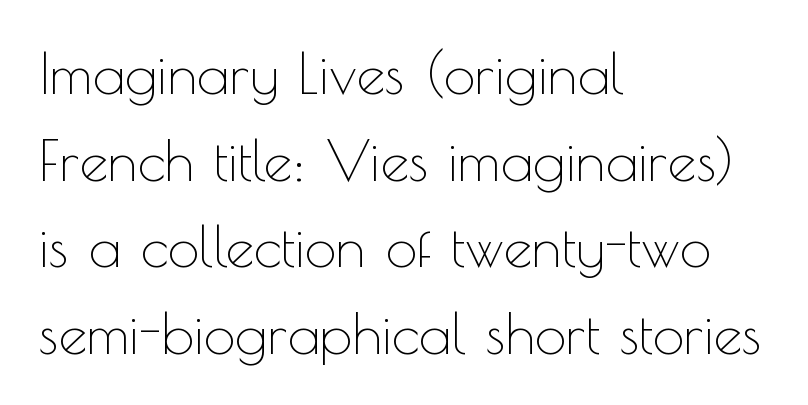
{"serif": "no", "italic": "no", "bold": "no", "weight": "thin", "width": "normal", "x_height": "small", "monospaced": "no", "underline": "no", "align": "left", "line_spacing": "normal", "line_spacing_ratio": 1.52, "letter_spacing": "normal", "letter_spacing_em": 0.0, "glyph_px": 57}
